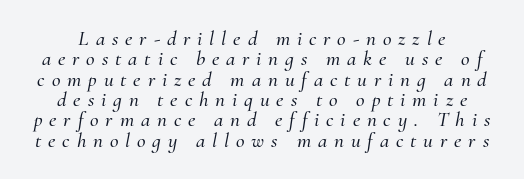
The image shows 21 px text type, italic (leaning right); set tight line spacing (0.97x), unusually wide letter spacing (+0.33 em), not underlined.
